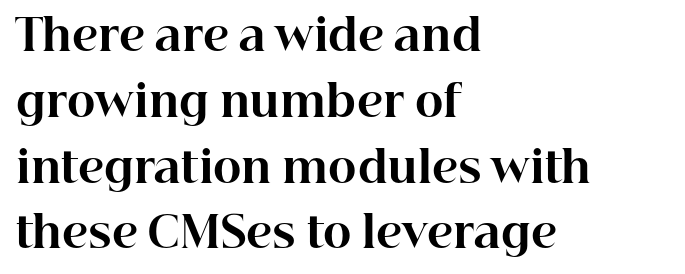
No word sits above an underline. Each word holds together tightly as a unit, with standard inter-letter gaps. Compared with an ordinary text face, these strokes are far heavier — a full bold. Leftover space on each line is placed entirely after the last word. Students, observe: this is what conventionally led text looks like. Note: serifs present on the glyphs.
